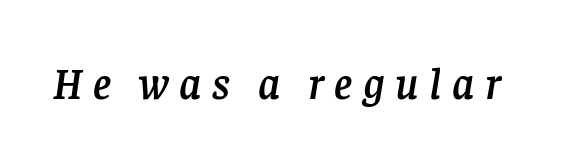
The image shows 44 px serif type, italic (leaning right); set unusually wide letter spacing (+0.24 em), not underlined; low stroke contrast and a large x-height.
